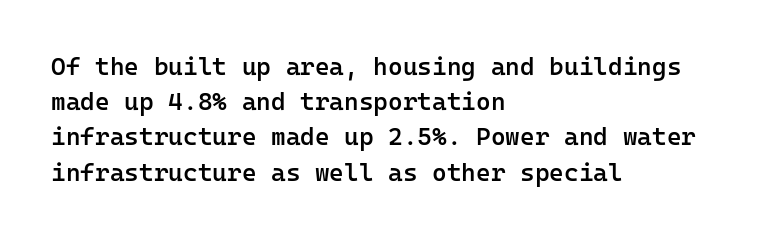
Q: Is the text bold? A: Semi-bold.
Q: Is the text italic (slanted)? A: No, it is upright.
Q: Is the text underlined? A: No.
Q: How is the paragraph aligned? A: Left-aligned.
Q: Is the spacing between letters normal or unusually wide? A: Normal.
Q: Is the spacing between lines tight, normal or loose? A: Normal.
